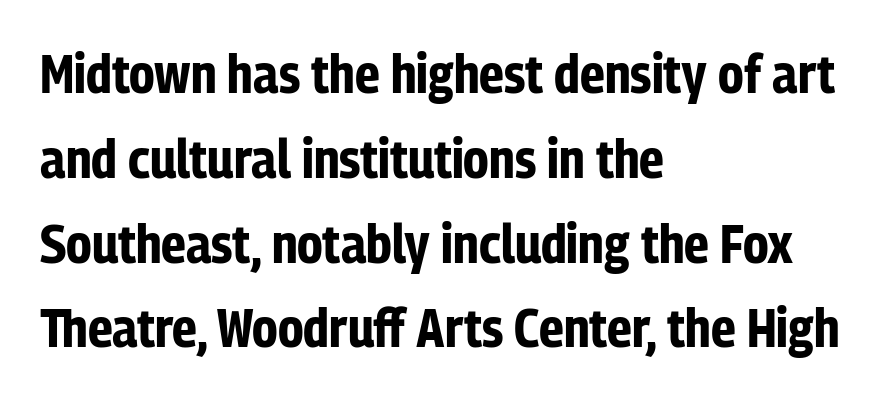
Q: Is the text bold? A: Yes.
Q: Is the text italic (slanted)? A: No, it is upright.
Q: Is the typeface a serif or a sans-serif typeface? A: Sans-serif.
Q: Is the text underlined? A: No.
Q: How is the paragraph aligned? A: Left-aligned.
Q: Is the spacing between letters normal or unusually wide? A: Normal.
Q: Is the spacing between lines tight, normal or loose? A: Normal.
Q: Width (condensed, normal, or wide)? A: Condensed.
Q: Stroke contrast? A: Low.
Q: x-height? A: Medium.
Q: Monospaced? A: No.
